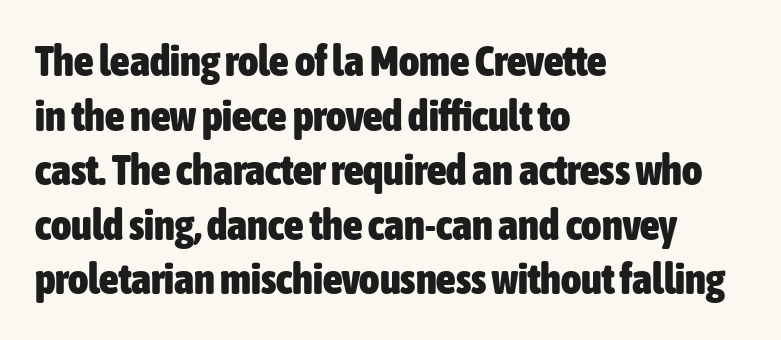
Q: Is the text bold? A: Yes.
Q: Is the text italic (slanted)? A: No, it is upright.
Q: Is the typeface a serif or a sans-serif typeface? A: Sans-serif.
Q: Is the text underlined? A: No.
Q: How is the paragraph aligned? A: Left-aligned.
Q: Is the spacing between letters normal or unusually wide? A: Normal.
Q: Is the spacing between lines tight, normal or loose? A: Normal.
Q: Width (condensed, normal, or wide)? A: Condensed.
Q: Stroke contrast? A: Low.
Q: x-height? A: Medium.
Q: Monospaced? A: No.
